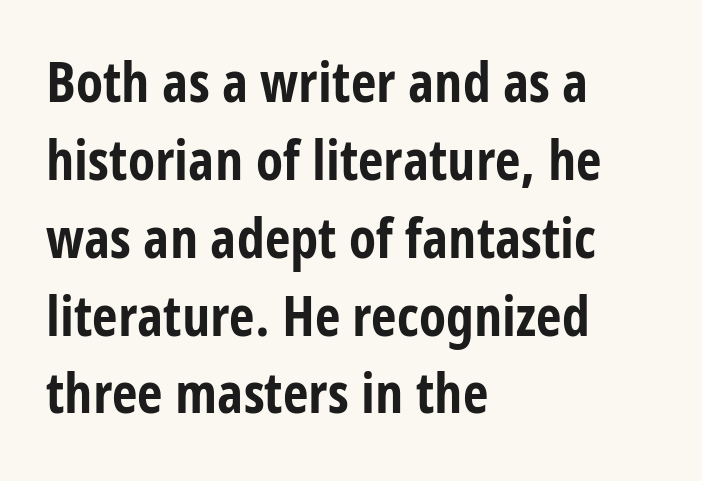
{"serif": "no", "italic": "no", "bold": "yes", "weight": "bold", "width": "condensed", "stroke_contrast": "low", "x_height": "large", "monospaced": "no", "underline": "no", "align": "left", "line_spacing": "normal", "line_spacing_ratio": 1.39, "letter_spacing": "normal", "letter_spacing_em": 0.0, "glyph_px": 56}
